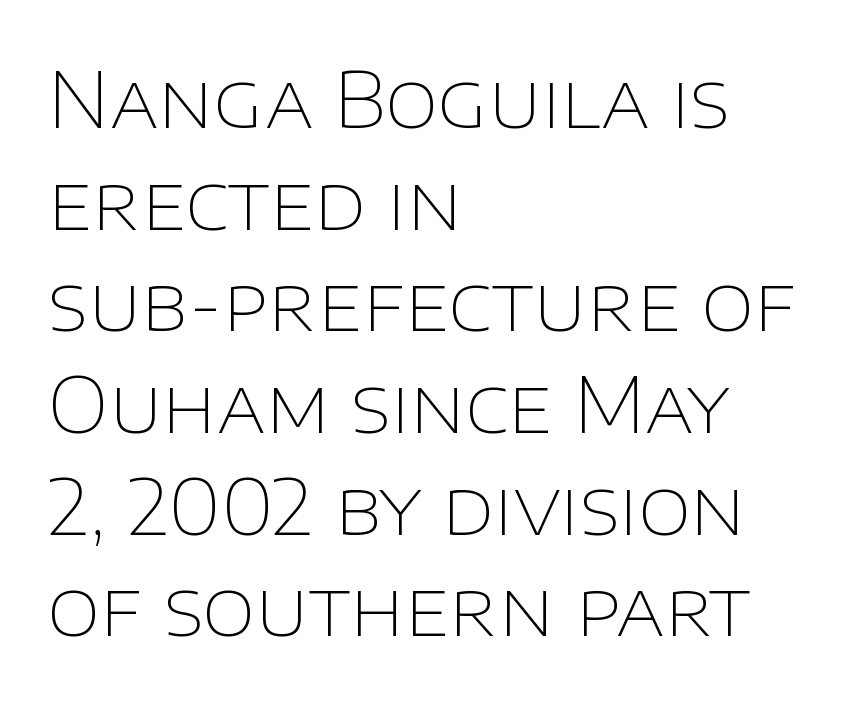
The image shows 77 px thin sans-serif type, upright; set left-aligned, normal line spacing (1.32x), normal letter spacing, not underlined; low stroke contrast and a large x-height.
